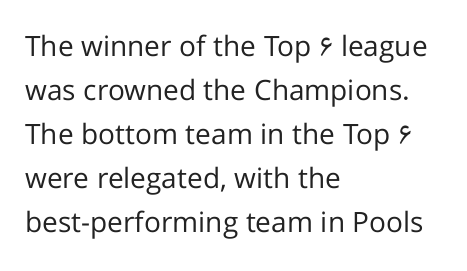
Q: Is the text bold? A: No.
Q: Is the text italic (slanted)? A: No, it is upright.
Q: Is the typeface a serif or a sans-serif typeface? A: Sans-serif.
Q: Is the text underlined? A: No.
Q: How is the paragraph aligned? A: Left-aligned.
Q: Is the spacing between letters normal or unusually wide? A: Normal.
Q: Is the spacing between lines tight, normal or loose? A: Normal.
Q: Width (condensed, normal, or wide)? A: Normal.
Q: Stroke contrast? A: Low.
Q: x-height? A: Medium.
Q: Monospaced? A: No.
